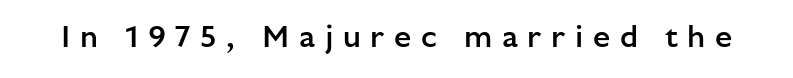
Q: Is the text bold? A: Semi-bold.
Q: Is the text italic (slanted)? A: No, it is upright.
Q: Is the typeface a serif or a sans-serif typeface? A: Sans-serif.
Q: Is the text underlined? A: No.
Q: Is the spacing between letters normal or unusually wide? A: Unusually wide.
Q: Width (condensed, normal, or wide)? A: Normal.
Q: Stroke contrast? A: Low.
Q: x-height? A: Medium.
Q: Monospaced? A: No.
